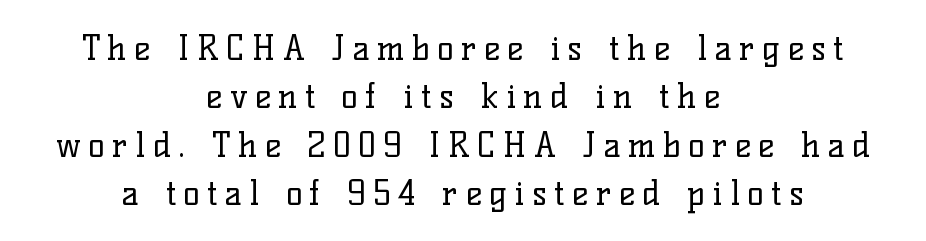
{"serif": "yes", "italic": "no", "bold": "no", "weight": "regular", "width": "normal", "stroke_contrast": "low", "x_height": "medium", "monospaced": "no", "underline": "no", "align": "center", "line_spacing": "normal", "line_spacing_ratio": 1.42, "letter_spacing": "wide", "letter_spacing_em": 0.22, "glyph_px": 34}
